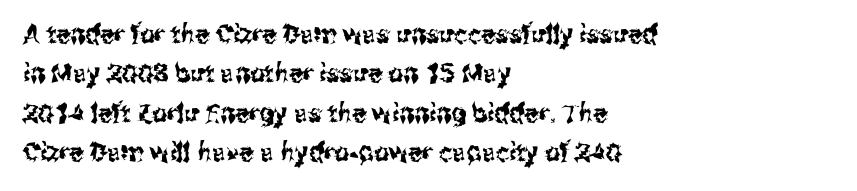
This rendering features lettering with no underline. Every row of glyphs begins at an identical x-position on the left. The leading is moderate, giving the passage an even texture. When letters stand straight like this, we call the style roman or upright.
